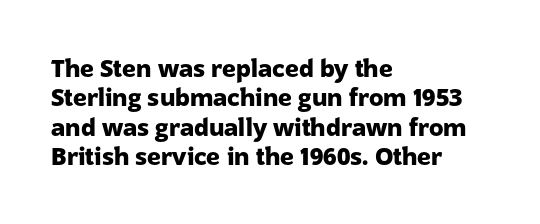
{"italic": "no", "bold": "yes", "underline": "no", "align": "left", "line_spacing_ratio": 1.22, "letter_spacing": "normal", "letter_spacing_em": 0.0, "glyph_px": 24}
